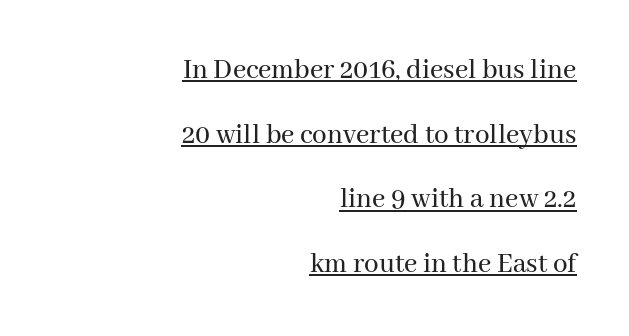
{"serif": "yes", "italic": "no", "width": "normal", "stroke_contrast": "medium", "x_height": "medium", "monospaced": "no", "underline": "yes", "align": "right", "line_spacing": "loose", "line_spacing_ratio": 2.23, "letter_spacing": "normal", "letter_spacing_em": 0.0, "glyph_px": 29}
